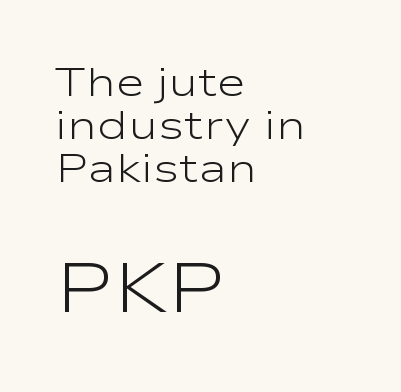
Q: Is the text bold? A: No.
Q: Is the text italic (slanted)? A: No, it is upright.
Q: Is the typeface a serif or a sans-serif typeface? A: Sans-serif.
Q: Is the text underlined? A: No.
Q: How is the paragraph aligned? A: Left-aligned.
Q: Is the spacing between letters normal or unusually wide? A: Normal.
Q: Is the spacing between lines tight, normal or loose? A: Tight.
Q: Which block of text is set in a larger size, the first (top) or the second (bottom)? A: The second (bottom) one.
Q: Width (condensed, normal, or wide)? A: Wide.
Q: Stroke contrast? A: Low.
Q: x-height? A: Medium.
Q: Monospaced? A: No.
